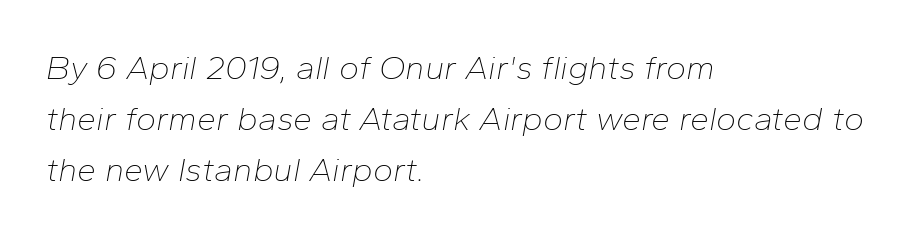
Q: Is the text bold? A: No.
Q: Is the text italic (slanted)? A: Yes, it leans right by about 10 degrees.
Q: Is the text underlined? A: No.
Q: How is the paragraph aligned? A: Left-aligned.
Q: Is the spacing between letters normal or unusually wide? A: Normal.
Q: Is the spacing between lines tight, normal or loose? A: Normal.
Q: Width (condensed, normal, or wide)? A: Normal.
Q: Stroke contrast? A: Low.
Q: x-height? A: Medium.
Q: Monospaced? A: No.
